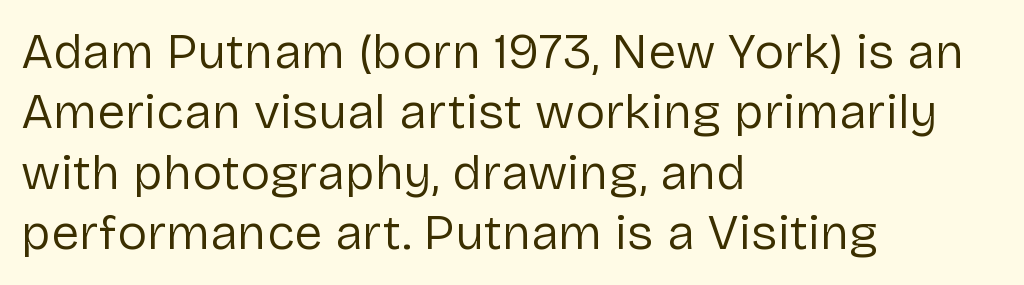
The strokes carry an ordinary text weight at most. The setting favours the left margin, as ordinary paragraphs usually do. How are the letters spaced? Ordinarily, with no added tracking. You could not count columns in this text — the font is proportionally spaced. These lines were composed using upright roman letters. Words float on clear page, feet unadorned.
